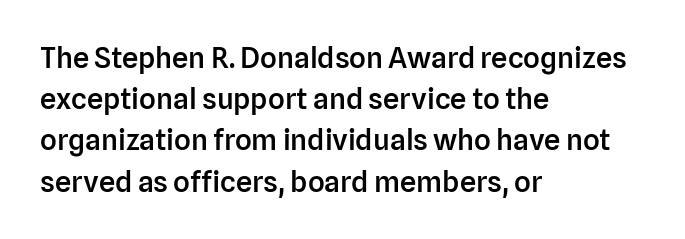
{"serif": "no", "italic": "no", "bold": "semi", "weight": "semibold", "width": "normal", "stroke_contrast": "low", "x_height": "medium", "monospaced": "no", "underline": "no", "align": "left", "line_spacing": "normal", "line_spacing_ratio": 1.42, "letter_spacing": "normal", "letter_spacing_em": 0.0, "glyph_px": 29}
